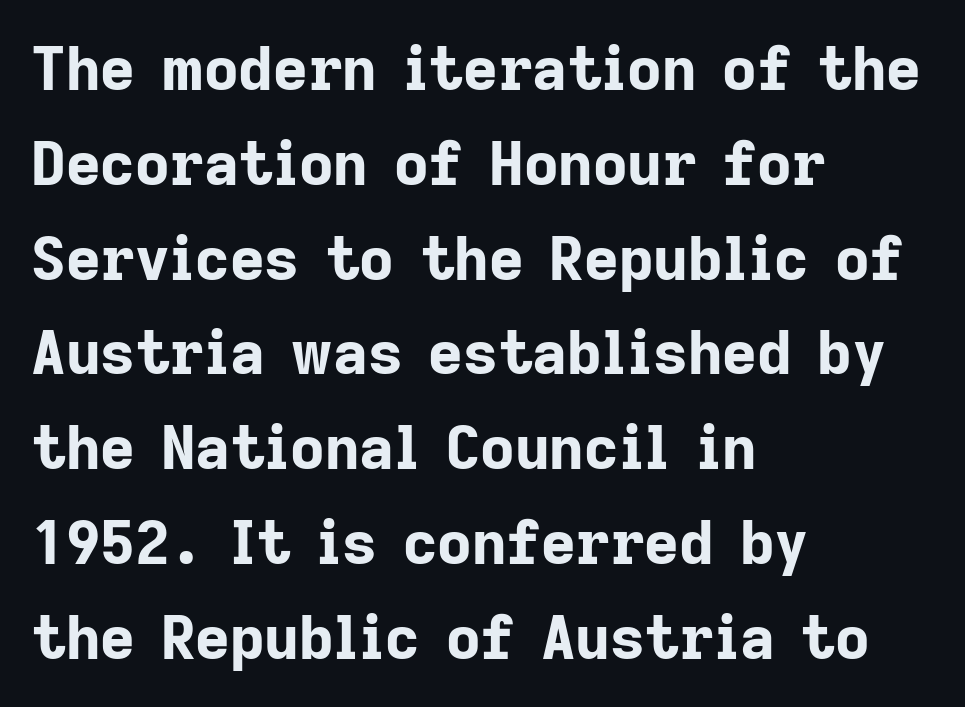
The image shows 60 px bold sans-serif type, upright; set left-aligned, normal line spacing (1.58x), normal letter spacing, not underlined; low stroke contrast and a medium x-height.
